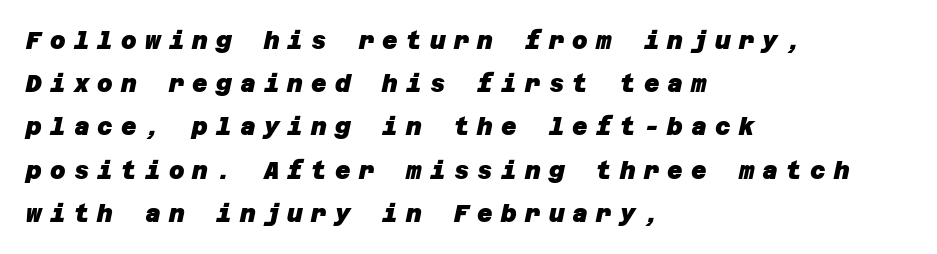
Rule under the text: the space is simply empty. Spacing between characters has been opened up far beyond the box default. What weight is shown? A full bold with thick strokes. Typeset ragged right — the left edge is the straight one.
